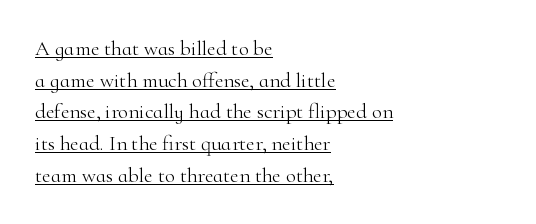
Q: Is the text bold? A: No.
Q: Is the text italic (slanted)? A: No, it is upright.
Q: Is the text underlined? A: Yes.
Q: How is the paragraph aligned? A: Left-aligned.
Q: Is the spacing between letters normal or unusually wide? A: Normal.
Q: Is the spacing between lines tight, normal or loose? A: Normal.
